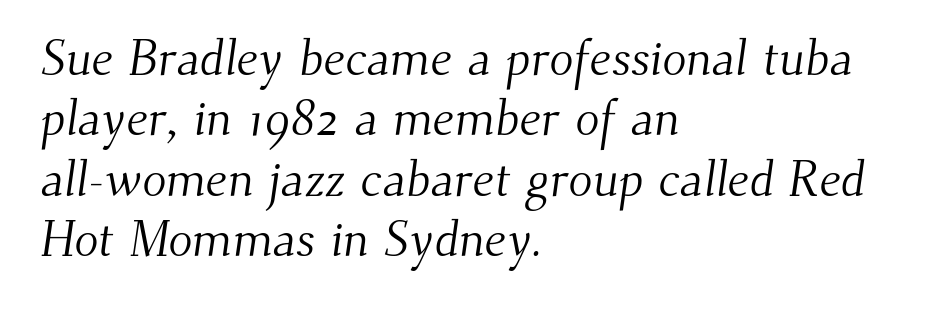
Q: Is the text bold? A: No.
Q: Is the typeface a serif or a sans-serif typeface? A: Serif.
Q: Is the text underlined? A: No.
Q: How is the paragraph aligned? A: Left-aligned.
Q: Is the spacing between letters normal or unusually wide? A: Normal.
Q: Width (condensed, normal, or wide)? A: Normal.
Q: Stroke contrast? A: Medium.
Q: x-height? A: Small.
Q: Monospaced? A: No.
